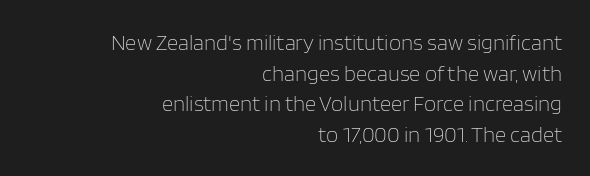
{"italic": "no", "bold": "no", "underline": "no", "align": "right", "line_spacing": "normal", "line_spacing_ratio": 1.39, "letter_spacing": "normal", "letter_spacing_em": 0.0, "glyph_px": 22}
